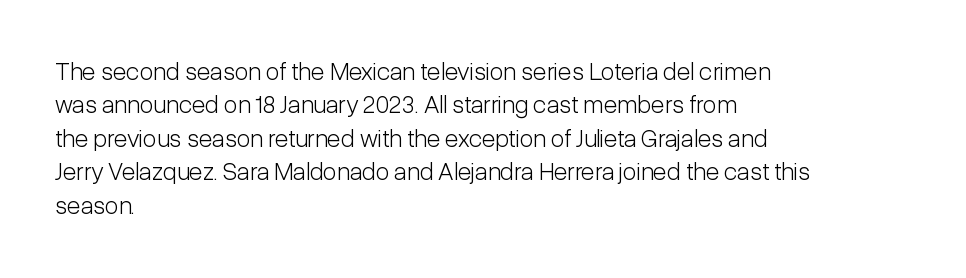
Notice how the stems are strictly vertical — no italics here. Clear beneath every line of the passage. Compared with typical paragraphs, the rows here are spaced about the same. The letters look calm and open, with moderate or lighter stems. Spacing between characters is what you'd get straight out of the box.
